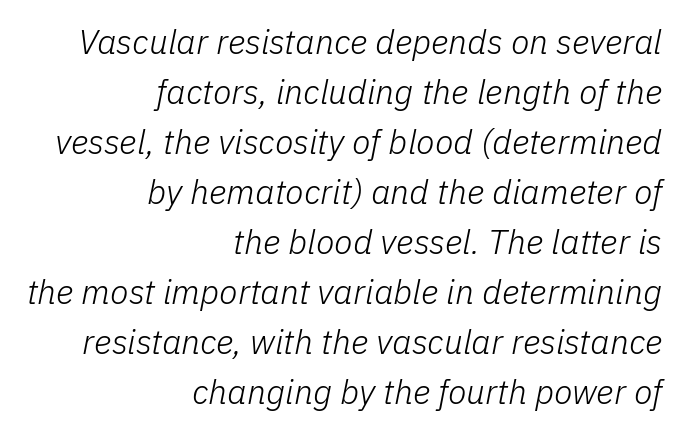
{"italic": "yes", "lean": "right", "slant_degrees": 11, "bold": "no", "weight": "light", "width": "normal", "stroke_contrast": "low", "x_height": "medium", "monospaced": "no", "underline": "no", "align": "right", "line_spacing": "normal", "line_spacing_ratio": 1.47, "letter_spacing": "normal", "letter_spacing_em": 0.0, "glyph_px": 34}
